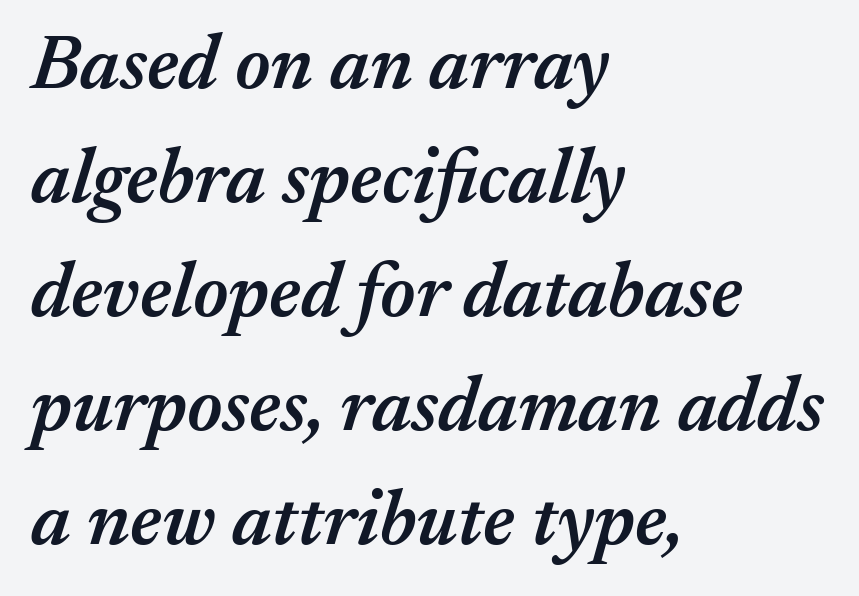
Heft: intermediate — a semibold. Honestly, there is no underline to notice here at all. There's an unmistakable incline to the writing here. Leading: standard. Do the characters align in a grid? No, the font is proportional.
